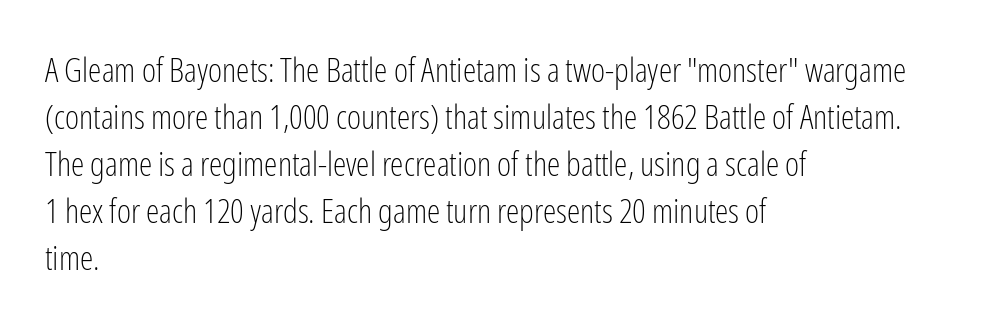
Note the varied advance widths — an 'i' is clearly narrower than an 'm'. Ascenders rise straight up at ninety degrees. Typeset ragged right — the left edge is the straight one. Plain, unruled lines of type. The rendering keeps characters at their native spacing. Font category for this specimen: sans-serif.
